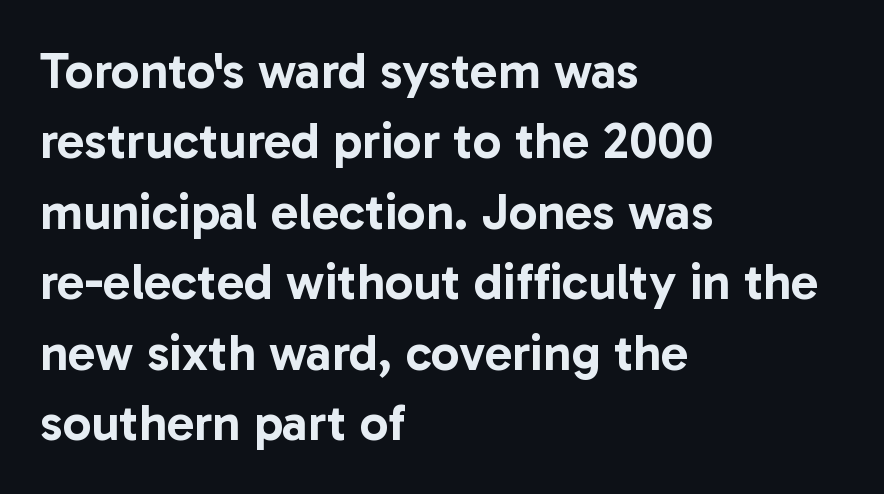
{"serif": "no", "italic": "no", "width": "normal", "stroke_contrast": "low", "x_height": "medium", "monospaced": "no", "underline": "no", "align": "left", "line_spacing": "normal", "line_spacing_ratio": 1.38, "letter_spacing": "normal", "letter_spacing_em": 0.0, "glyph_px": 51}
